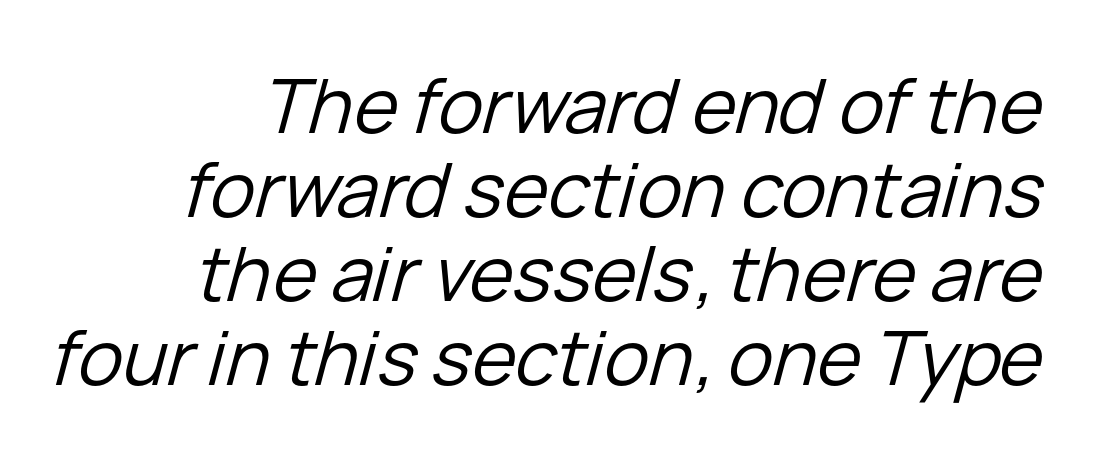
Style check: oblique. Heft: none added — not bold. No word sits above an underline. Regarding leading, the lines here are crowded together. This sample uses plain, unmodified letter spacing.
